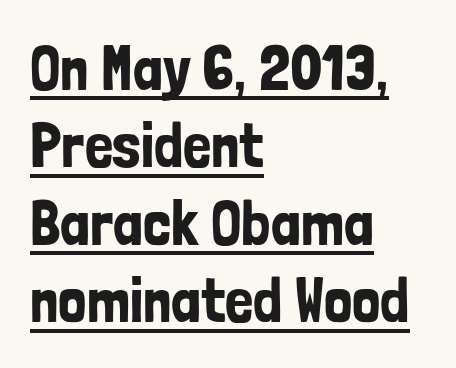
Q: Is the text italic (slanted)? A: No, it is upright.
Q: Is the typeface a serif or a sans-serif typeface? A: Sans-serif.
Q: Is the text underlined? A: Yes.
Q: How is the paragraph aligned? A: Left-aligned.
Q: Is the spacing between letters normal or unusually wide? A: Normal.
Q: Width (condensed, normal, or wide)? A: Condensed.
Q: Stroke contrast? A: Low.
Q: x-height? A: Medium.
Q: Monospaced? A: No.
